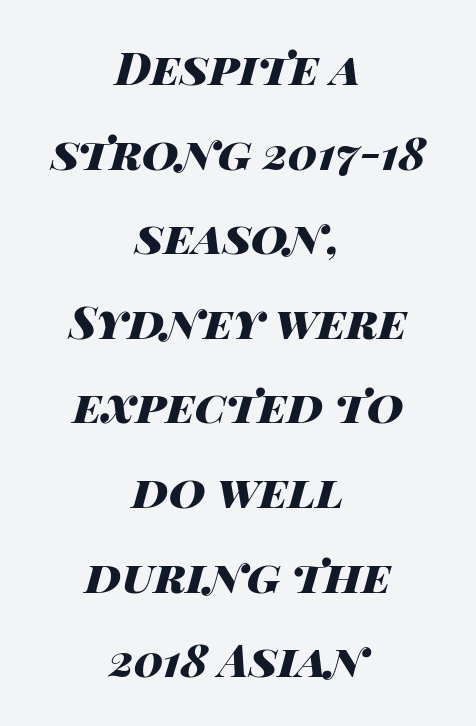
A student would call this center alignment; a typographer would say set centered. Stroke thickness is high; the sample reads as a true bold. Words appear dense and cohesive because spacing is normal. Do the characters align in a grid? No, the font is proportional.
